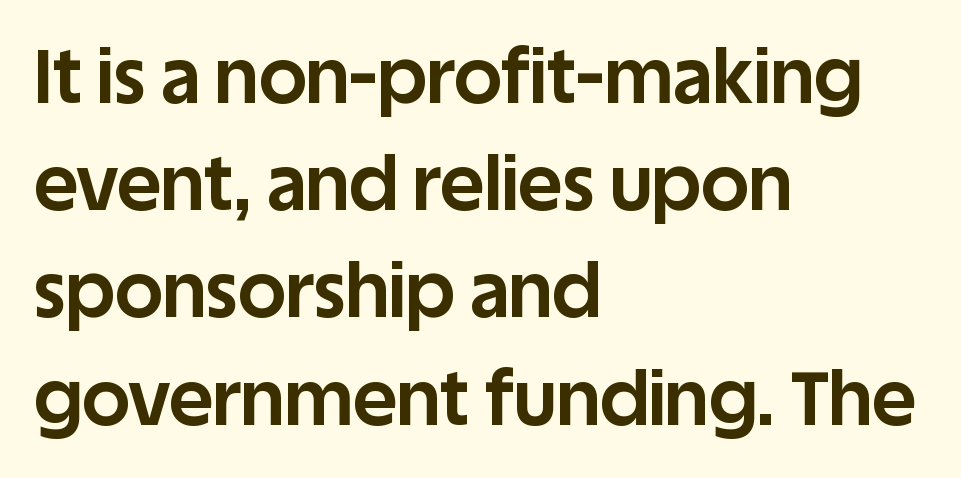
{"serif": "no", "italic": "no", "bold": "yes", "weight": "bold", "width": "normal", "stroke_contrast": "low", "x_height": "large", "monospaced": "no", "underline": "no", "align": "left", "line_spacing": "normal", "line_spacing_ratio": 1.43, "letter_spacing": "normal", "letter_spacing_em": 0.0, "glyph_px": 75}
